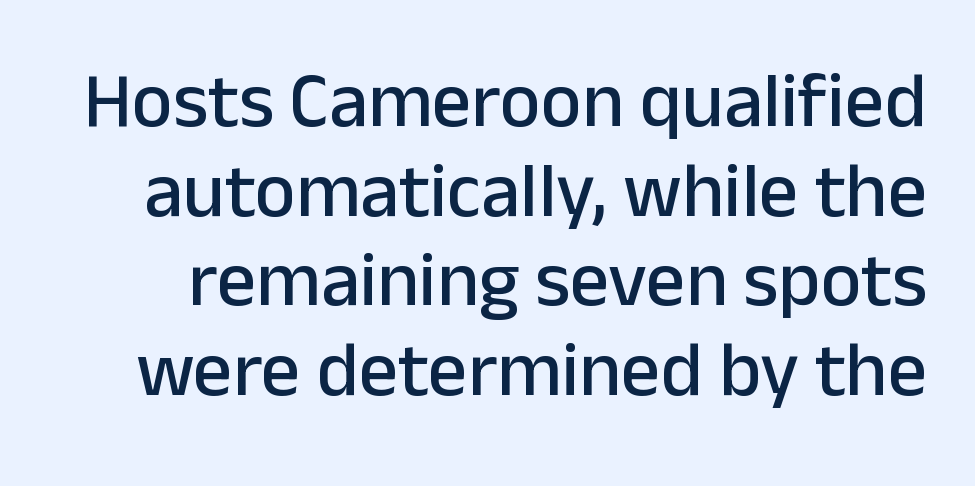
{"serif": "no", "italic": "no", "width": "normal", "stroke_contrast": "low", "x_height": "medium", "monospaced": "no", "underline": "no", "line_spacing": "tight", "line_spacing_ratio": 1.15, "letter_spacing": "normal", "letter_spacing_em": 0.0, "glyph_px": 78}
